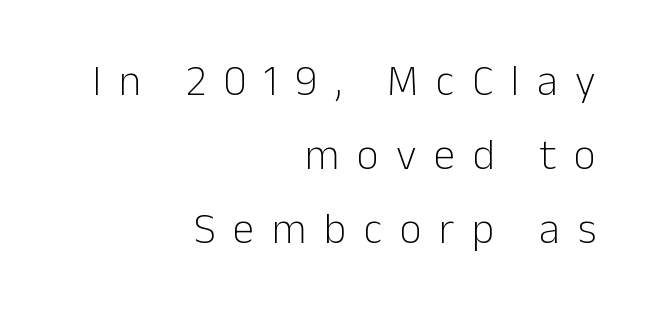
Q: Is the text bold? A: No.
Q: Is the text italic (slanted)? A: No, it is upright.
Q: Is the typeface a serif or a sans-serif typeface? A: Sans-serif.
Q: Is the text underlined? A: No.
Q: How is the paragraph aligned? A: Right-aligned.
Q: Is the spacing between letters normal or unusually wide? A: Unusually wide.
Q: Width (condensed, normal, or wide)? A: Normal.
Q: Stroke contrast? A: Low.
Q: x-height? A: Medium.
Q: Monospaced? A: No.
